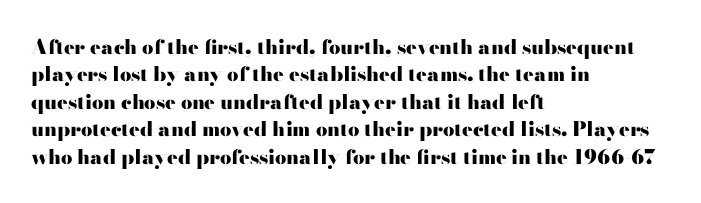
{"italic": "no", "bold": "yes", "underline": "no", "align": "left", "line_spacing": "normal", "line_spacing_ratio": 1.37, "letter_spacing": "normal", "letter_spacing_em": 0.0, "glyph_px": 20}
